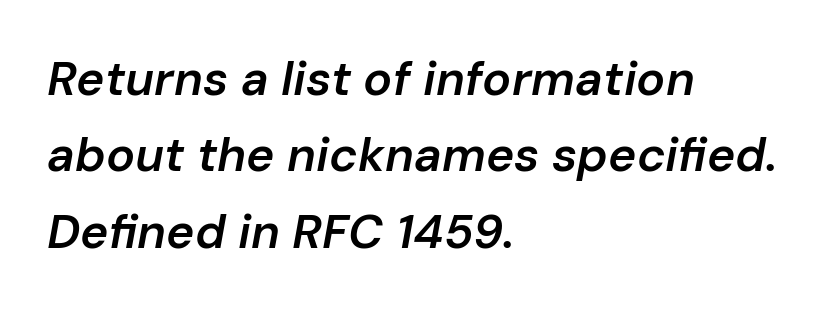
These lines are rendered in a variable-pitch font. Is the block centered? No — it sits flush against the left margin. It's the slanting kind of type. A bare baseline throughout the passage.
